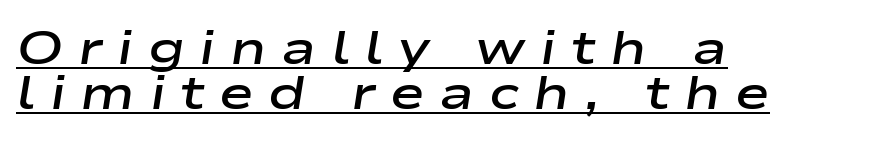
Q: Is the text bold? A: Semi-bold.
Q: Is the text italic (slanted)? A: Yes, it leans right by about 9 degrees.
Q: Is the text underlined? A: Yes.
Q: How is the paragraph aligned? A: Left-aligned.
Q: Is the spacing between letters normal or unusually wide? A: Unusually wide.
Q: Is the spacing between lines tight, normal or loose? A: Tight.
Q: Width (condensed, normal, or wide)? A: Wide.
Q: Stroke contrast? A: Low.
Q: x-height? A: Medium.
Q: Monospaced? A: No.
